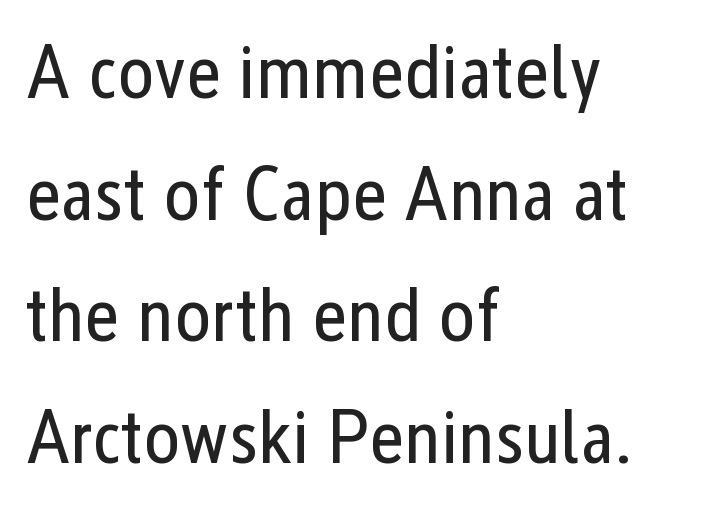
Q: Is the text bold? A: No.
Q: Is the text italic (slanted)? A: No, it is upright.
Q: Is the typeface a serif or a sans-serif typeface? A: Sans-serif.
Q: Is the text underlined? A: No.
Q: How is the paragraph aligned? A: Left-aligned.
Q: Is the spacing between letters normal or unusually wide? A: Normal.
Q: Is the spacing between lines tight, normal or loose? A: Normal.
Q: Width (condensed, normal, or wide)? A: Condensed.
Q: Stroke contrast? A: Low.
Q: x-height? A: Medium.
Q: Monospaced? A: No.
